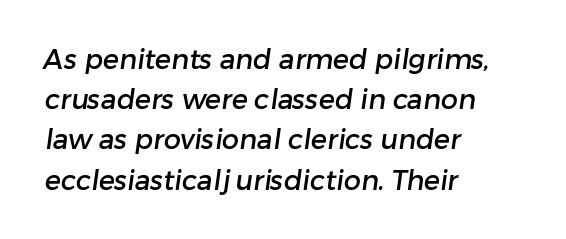
Q: Is the text underlined? A: No.
Q: How is the paragraph aligned? A: Left-aligned.
Q: Is the spacing between letters normal or unusually wide? A: Normal.
Q: Is the spacing between lines tight, normal or loose? A: Normal.
